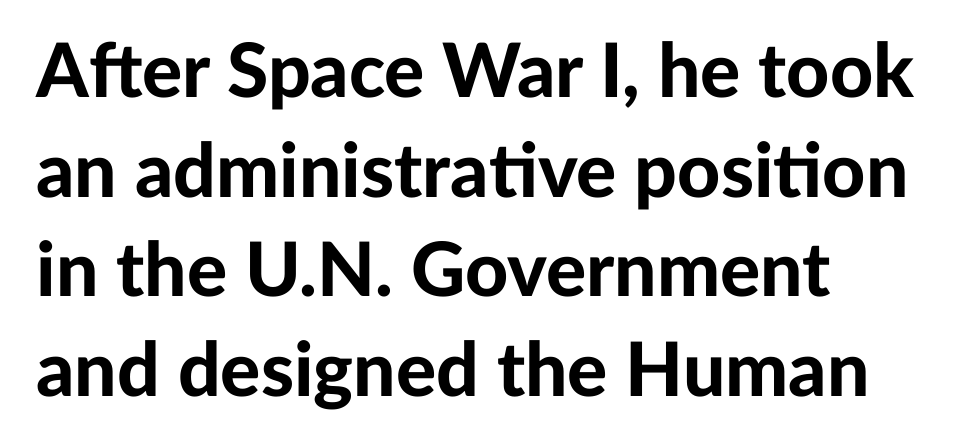
The image shows 75 px bold sans-serif type, upright; set left-aligned, normal line spacing (1.33x), normal letter spacing, not underlined; low stroke contrast and a medium x-height.
